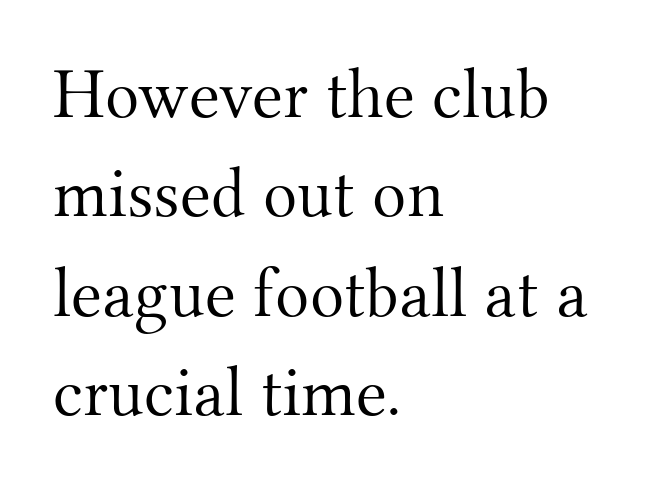
{"serif": "yes", "italic": "no", "bold": "no", "weight": "light", "width": "normal", "stroke_contrast": "medium", "x_height": "small", "monospaced": "no", "underline": "no", "align": "left", "line_spacing": "normal", "line_spacing_ratio": 1.4, "letter_spacing": "normal", "letter_spacing_em": 0.0, "glyph_px": 71}
